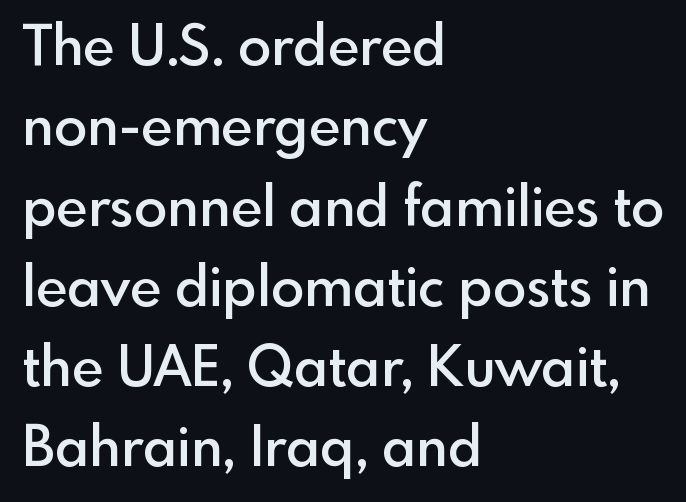
{"serif": "no", "italic": "no", "bold": "semi", "weight": "semibold", "width": "normal", "x_height": "small", "monospaced": "no", "underline": "no", "align": "left", "line_spacing": "normal", "line_spacing_ratio": 1.46, "letter_spacing": "normal", "letter_spacing_em": 0.0, "glyph_px": 55}
